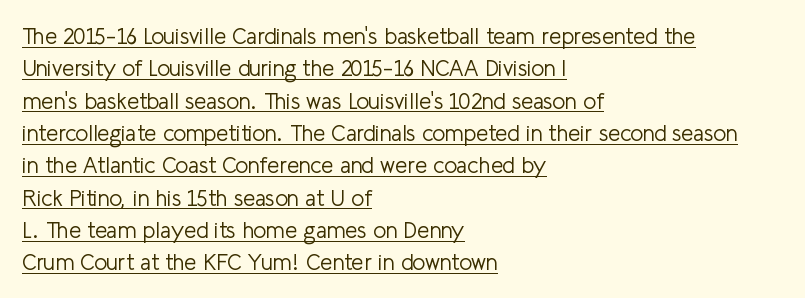
Q: Is the text bold? A: No.
Q: Is the text italic (slanted)? A: No, it is upright.
Q: Is the text underlined? A: Yes.
Q: How is the paragraph aligned? A: Left-aligned.
Q: Is the spacing between letters normal or unusually wide? A: Normal.
Q: Is the spacing between lines tight, normal or loose? A: Normal.
